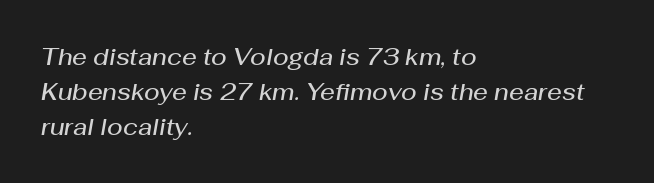
Q: Is the text bold? A: Semi-bold.
Q: Is the text italic (slanted)? A: Yes, it leans right by about 10 degrees.
Q: Is the text underlined? A: No.
Q: How is the paragraph aligned? A: Left-aligned.
Q: Is the spacing between letters normal or unusually wide? A: Normal.
Q: Is the spacing between lines tight, normal or loose? A: Normal.
